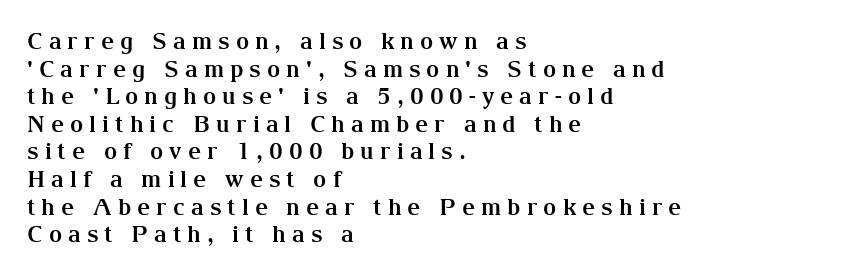
{"italic": "no", "bold": "yes", "underline": "no", "align": "left", "line_spacing_ratio": 1.2, "letter_spacing": "wide", "letter_spacing_em": 0.26, "glyph_px": 23}
